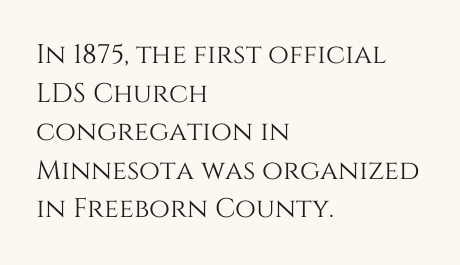
Q: Is the text italic (slanted)? A: No, it is upright.
Q: Is the text underlined? A: No.
Q: How is the paragraph aligned? A: Left-aligned.
Q: Is the spacing between letters normal or unusually wide? A: Normal.
Q: Is the spacing between lines tight, normal or loose? A: Normal.
